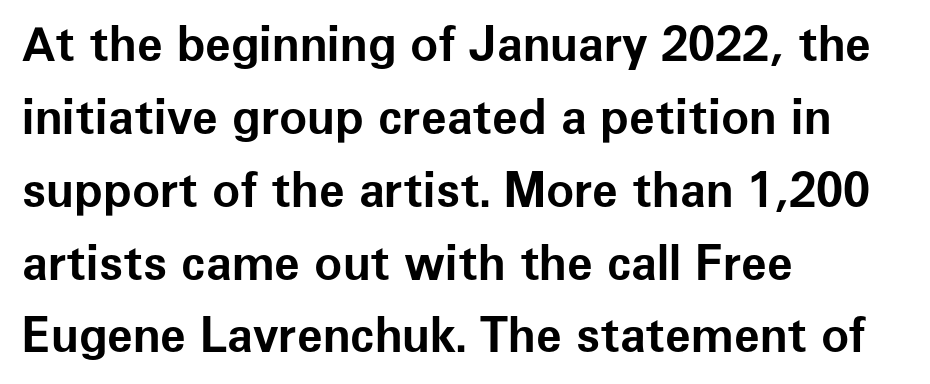
The image shows 47 px bold sans-serif type, upright; set left-aligned, normal line spacing (1.55x), normal letter spacing, not underlined; low stroke contrast and a medium x-height.
